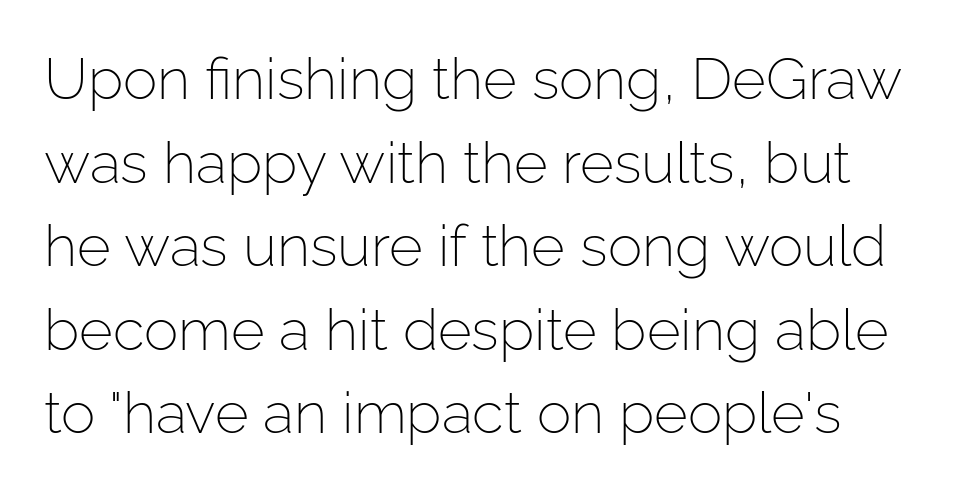
The image shows 58 px light sans-serif type, upright; set left-aligned, normal line spacing (1.44x), normal letter spacing, not underlined; low stroke contrast and a medium x-height.
